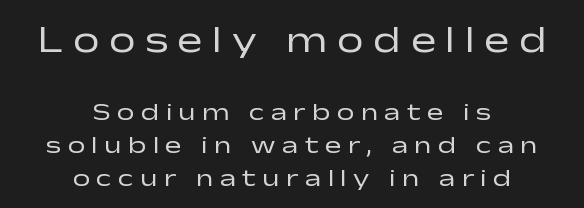
The image shows 38 px regular-weight, wide sans-serif type, upright; set centered, normal line spacing (1.31x), unusually wide letter spacing (+0.25 em), not underlined; the first (top) block is 1.52x larger; low stroke contrast and a medium x-height.
